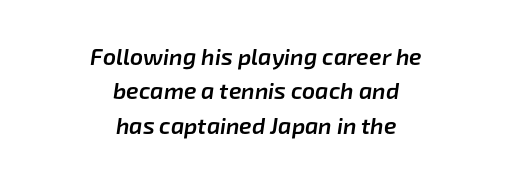
The image shows 23 px text type, italic (leaning right); set centered, normal line spacing (1.5x), normal letter spacing, not underlined.
